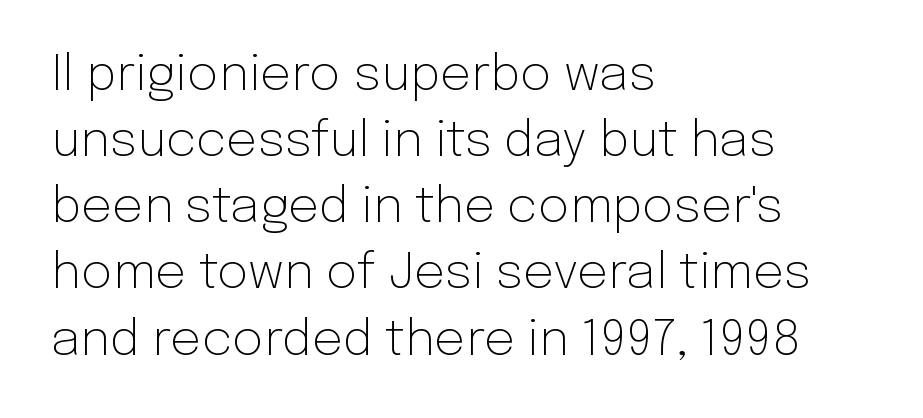
The image shows 49 px light sans-serif type, upright; set left-aligned, normal line spacing (1.35x), normal letter spacing, not underlined; low stroke contrast and a medium x-height.
